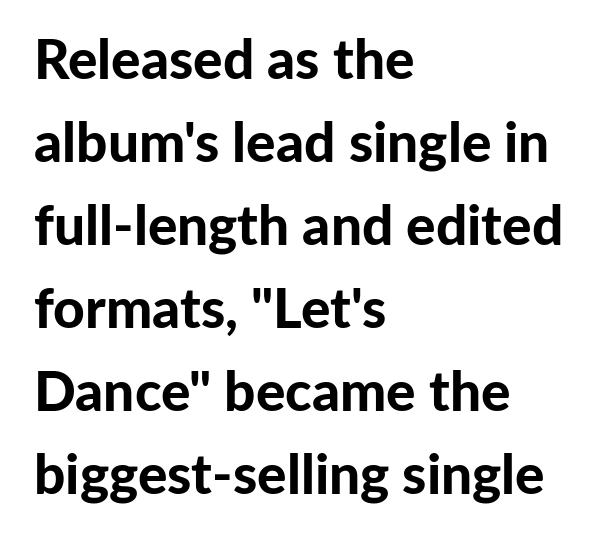
The image shows 55 px bold sans-serif type, upright; set left-aligned, normal line spacing (1.51x), normal letter spacing, not underlined; low stroke contrast and a medium x-height.
